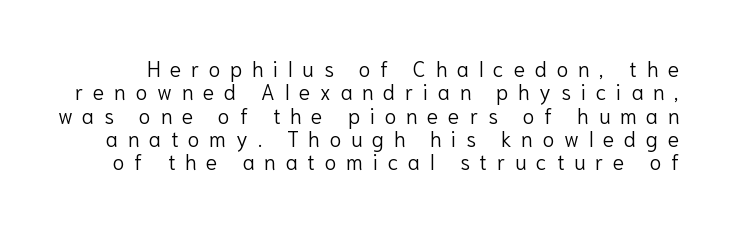
Q: Is the text bold? A: No.
Q: Is the text italic (slanted)? A: No, it is upright.
Q: Is the text underlined? A: No.
Q: Is the spacing between letters normal or unusually wide? A: Unusually wide.
Q: Is the spacing between lines tight, normal or loose? A: Tight.
